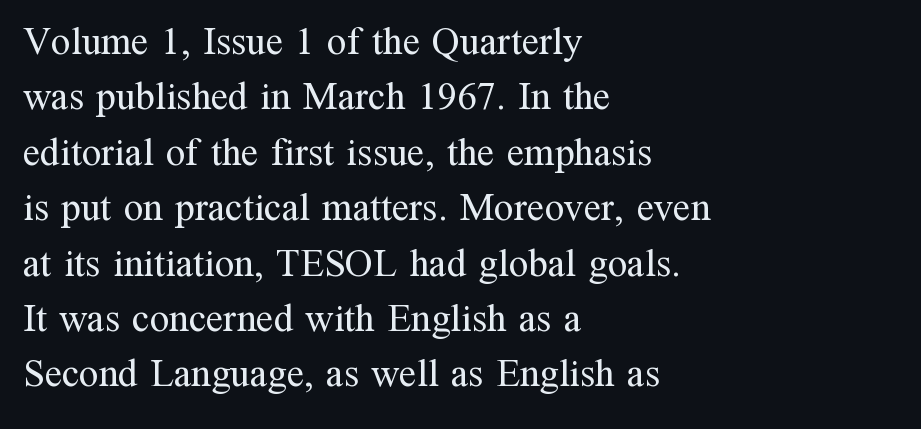
Q: Is the text bold? A: No.
Q: Is the text italic (slanted)? A: No, it is upright.
Q: Is the typeface a serif or a sans-serif typeface? A: Serif.
Q: Is the text underlined? A: No.
Q: How is the paragraph aligned? A: Left-aligned.
Q: Is the spacing between letters normal or unusually wide? A: Normal.
Q: Is the spacing between lines tight, normal or loose? A: Normal.
Q: Width (condensed, normal, or wide)? A: Normal.
Q: Stroke contrast? A: Medium.
Q: x-height? A: Medium.
Q: Monospaced? A: No.
